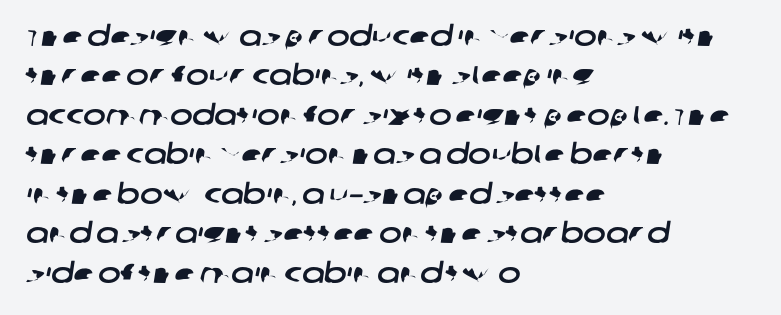
The rows are spaced the way most documents space them. The letters sit at their default tracking, neither squeezed nor spread. The paragraph shown leans on its left margin. The specimen omits any rule beneath the text block's lines.
